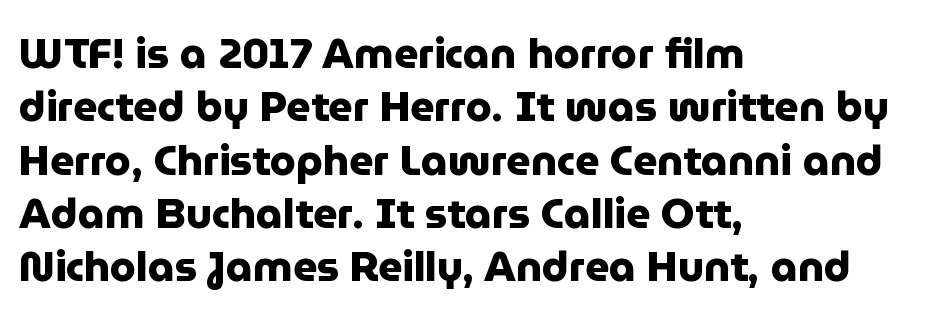
Caption: standard tracking, unaltered. Weight check: bold — yes, fully. Here the designer chose a conventional face with non-uniform glyph widths. Line beginnings align vertically; line endings do not. Notice how descenders clear the ascenders below comfortably — that's standard leading.
